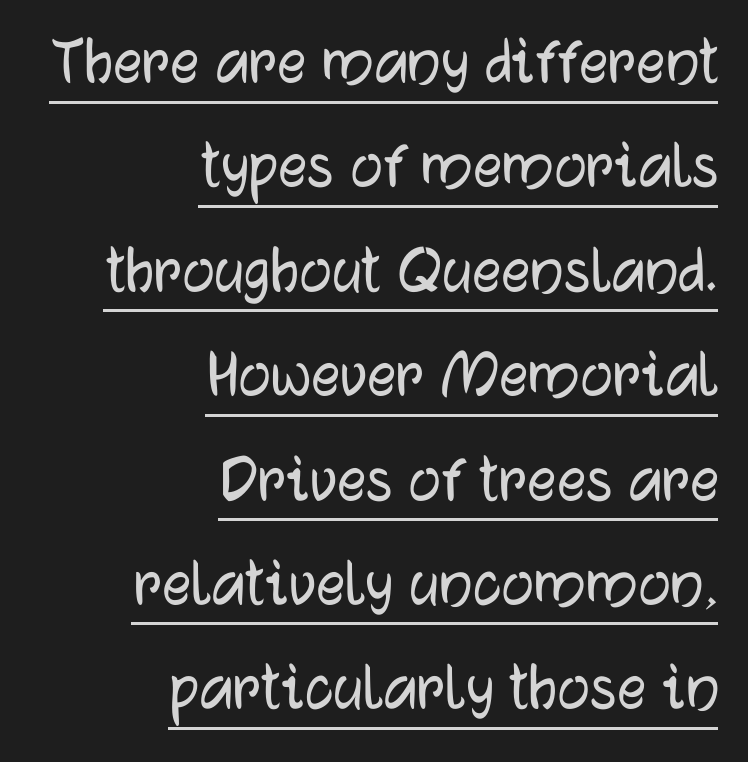
Q: Is the text italic (slanted)? A: No, it is upright.
Q: Is the typeface a serif or a sans-serif typeface? A: Sans-serif.
Q: Is the text underlined? A: Yes.
Q: How is the paragraph aligned? A: Right-aligned.
Q: Is the spacing between letters normal or unusually wide? A: Normal.
Q: Is the spacing between lines tight, normal or loose? A: Normal.
Q: Width (condensed, normal, or wide)? A: Normal.
Q: Stroke contrast? A: Low.
Q: x-height? A: Medium.
Q: Monospaced? A: No.
